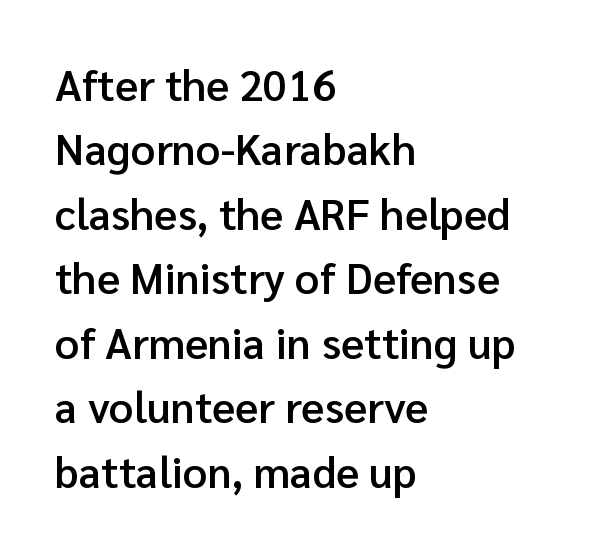
{"serif": "no", "italic": "no", "bold": "semi", "weight": "semibold", "width": "normal", "stroke_contrast": "low", "x_height": "medium", "monospaced": "no", "underline": "no", "align": "left", "line_spacing": "normal", "line_spacing_ratio": 1.5, "letter_spacing": "normal", "letter_spacing_em": 0.0, "glyph_px": 43}
